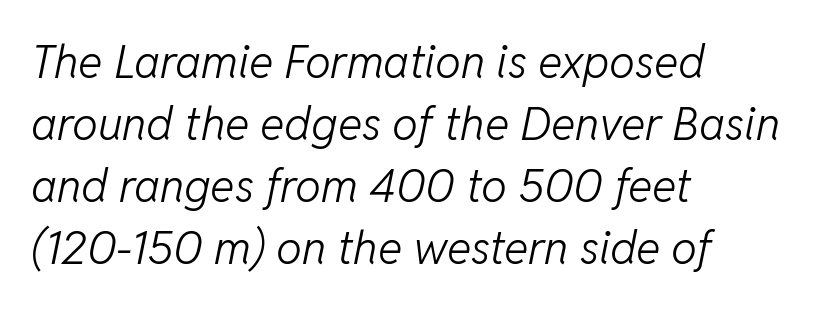
Baseline-to-baseline distance is the conventional proportion of letter height. Letters rest on an invisible, unmarked baseline. This reads as an unemphasized weight, regular at the heaviest. It's the slanting kind of type. The rag falls on the right side of this text block. A typesetter would call this proportional, since set widths differ per character.
